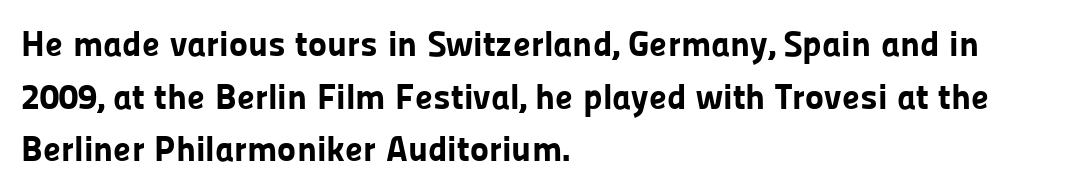
Q: Is the text bold? A: Yes.
Q: Is the text italic (slanted)? A: No, it is upright.
Q: Is the typeface a serif or a sans-serif typeface? A: Sans-serif.
Q: Is the text underlined? A: No.
Q: How is the paragraph aligned? A: Left-aligned.
Q: Is the spacing between letters normal or unusually wide? A: Normal.
Q: Is the spacing between lines tight, normal or loose? A: Normal.
Q: Width (condensed, normal, or wide)? A: Normal.
Q: Stroke contrast? A: Low.
Q: x-height? A: Medium.
Q: Monospaced? A: No.
